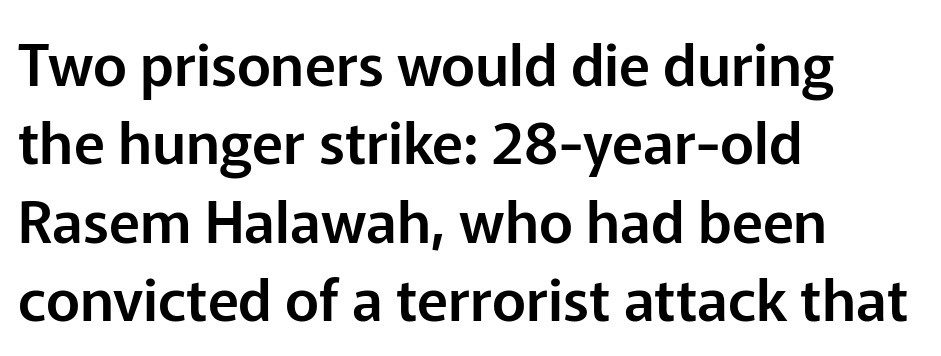
The image shows 58 px sans-serif type, upright; set left-aligned, normal line spacing (1.35x), normal letter spacing, not underlined; low stroke contrast and a medium x-height.
